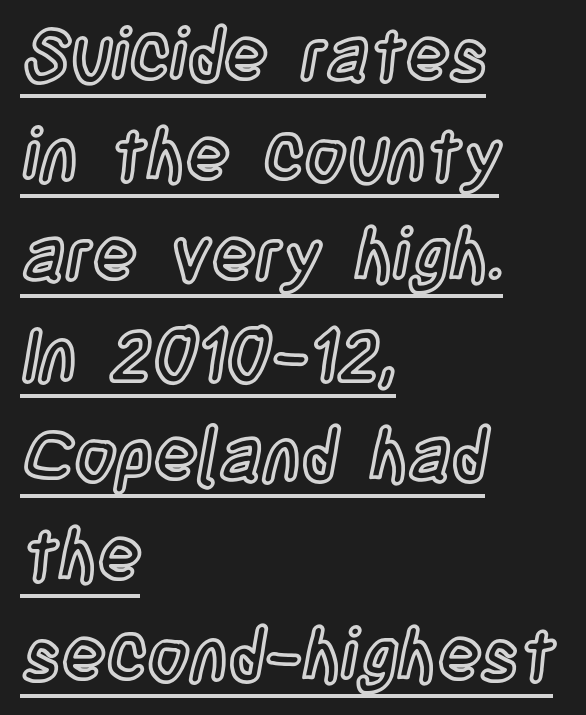
{"width": "condensed", "x_height": "large", "monospaced": "no", "underline": "yes", "align": "left", "line_spacing": "normal", "line_spacing_ratio": 1.37, "letter_spacing": "normal", "letter_spacing_em": 0.0, "glyph_px": 73}
